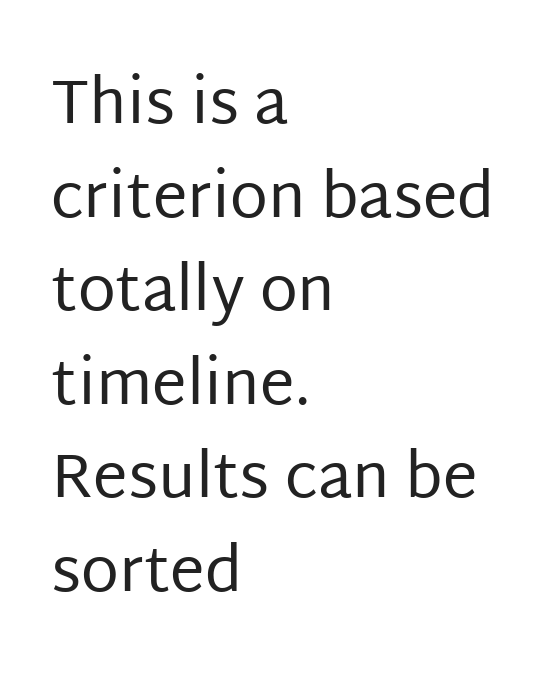
Q: Is the text bold? A: No.
Q: Is the text italic (slanted)? A: No, it is upright.
Q: Is the typeface a serif or a sans-serif typeface? A: Sans-serif.
Q: Is the text underlined? A: No.
Q: How is the paragraph aligned? A: Left-aligned.
Q: Is the spacing between letters normal or unusually wide? A: Normal.
Q: Is the spacing between lines tight, normal or loose? A: Normal.
Q: Width (condensed, normal, or wide)? A: Normal.
Q: Stroke contrast? A: Low.
Q: x-height? A: Large.
Q: Monospaced? A: No.
